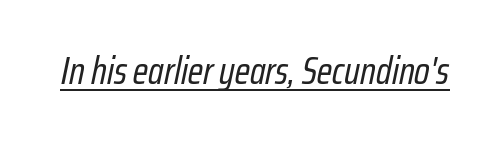
Q: Is the text bold? A: No.
Q: Is the text italic (slanted)? A: Yes, it leans right by about 12 degrees.
Q: Is the text underlined? A: Yes.
Q: Is the spacing between letters normal or unusually wide? A: Normal.
Q: Width (condensed, normal, or wide)? A: Condensed.
Q: Stroke contrast? A: Low.
Q: x-height? A: Medium.
Q: Monospaced? A: No.
